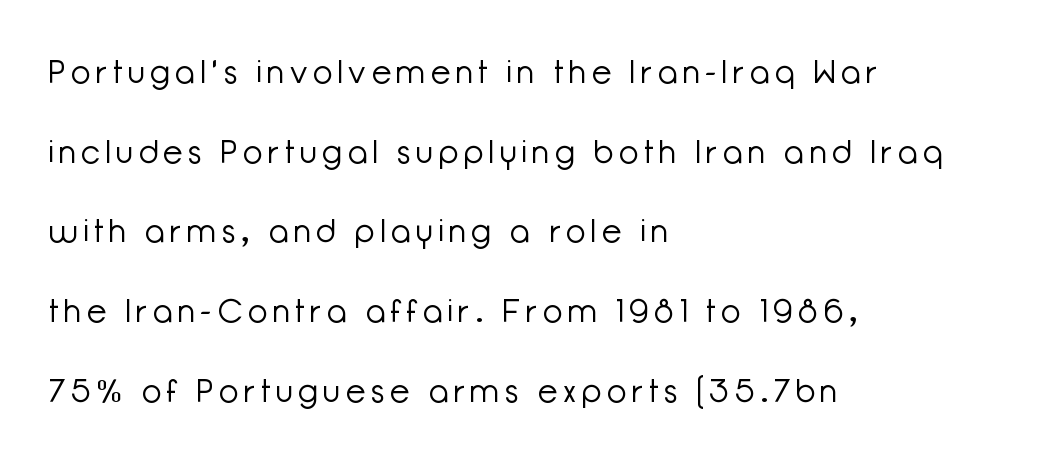
{"serif": "no", "italic": "no", "bold": "no", "weight": "light", "width": "normal", "stroke_contrast": "low", "x_height": "medium", "monospaced": "no", "underline": "no", "align": "left", "line_spacing": "loose", "line_spacing_ratio": 2.49, "glyph_px": 32}
